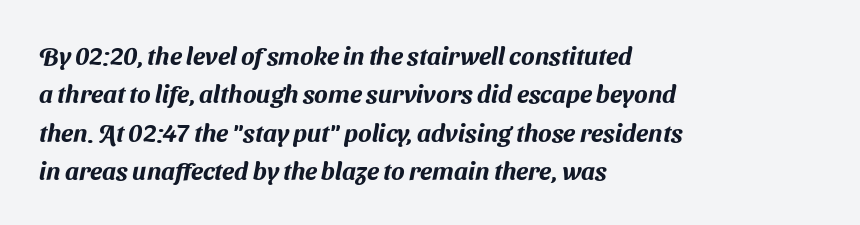
A student would call this left alignment; a typographer would say flush left, rag right. The space beneath each line is pristine and unruled. The gaps between neighbouring characters are ordinary and unremarkable. The designer left line spacing at the default.
